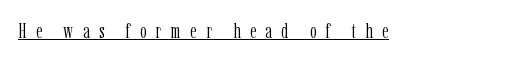
The image shows 21 px text type, upright; set unusually wide letter spacing (+0.44 em), underlined.
